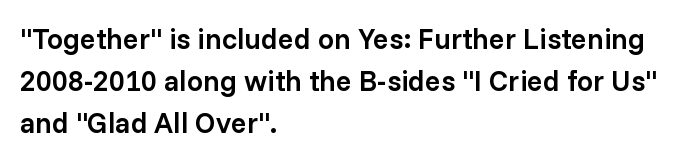
{"serif": "no", "italic": "no", "bold": "semi", "weight": "semibold", "width": "normal", "stroke_contrast": "low", "x_height": "medium", "monospaced": "no", "underline": "no", "align": "left", "line_spacing": "normal", "line_spacing_ratio": 1.45, "letter_spacing": "normal", "letter_spacing_em": 0.0, "glyph_px": 29}
